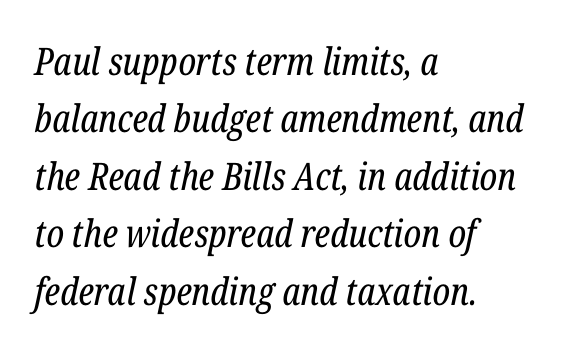
Q: Is the text bold? A: No.
Q: Is the text italic (slanted)? A: Yes, it leans right by about 12 degrees.
Q: Is the typeface a serif or a sans-serif typeface? A: Serif.
Q: Is the text underlined? A: No.
Q: How is the paragraph aligned? A: Left-aligned.
Q: Is the spacing between letters normal or unusually wide? A: Normal.
Q: Is the spacing between lines tight, normal or loose? A: Normal.
Q: Width (condensed, normal, or wide)? A: Condensed.
Q: Stroke contrast? A: Low.
Q: x-height? A: Medium.
Q: Monospaced? A: No.
